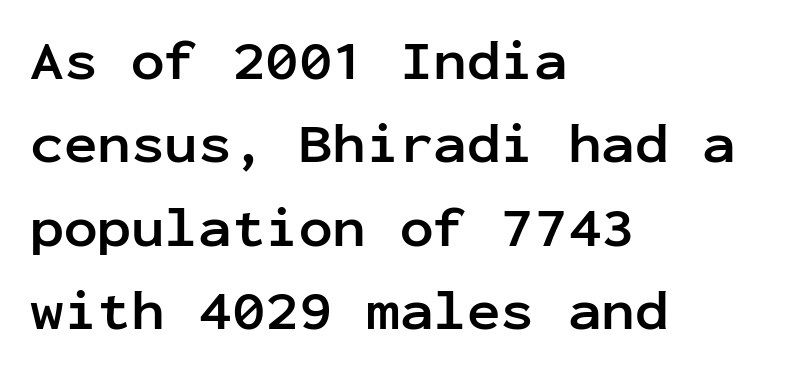
Q: Is the text bold? A: Yes.
Q: Is the text italic (slanted)? A: No, it is upright.
Q: Is the typeface a serif or a sans-serif typeface? A: Sans-serif.
Q: Is the text underlined? A: No.
Q: How is the paragraph aligned? A: Left-aligned.
Q: Is the spacing between letters normal or unusually wide? A: Normal.
Q: Is the spacing between lines tight, normal or loose? A: Normal.
Q: Width (condensed, normal, or wide)? A: Normal.
Q: Stroke contrast? A: Low.
Q: x-height? A: Medium.
Q: Monospaced? A: Yes.
